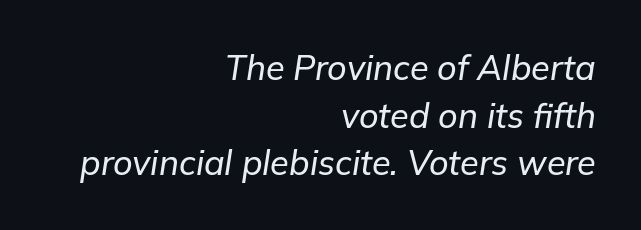
Q: Is the text italic (slanted)? A: Yes, it leans right by about 9 degrees.
Q: Is the text underlined? A: No.
Q: How is the paragraph aligned? A: Right-aligned.
Q: Is the spacing between letters normal or unusually wide? A: Normal.
Q: Is the spacing between lines tight, normal or loose? A: Normal.
Q: Width (condensed, normal, or wide)? A: Normal.
Q: Stroke contrast? A: Low.
Q: x-height? A: Medium.
Q: Monospaced? A: No.
